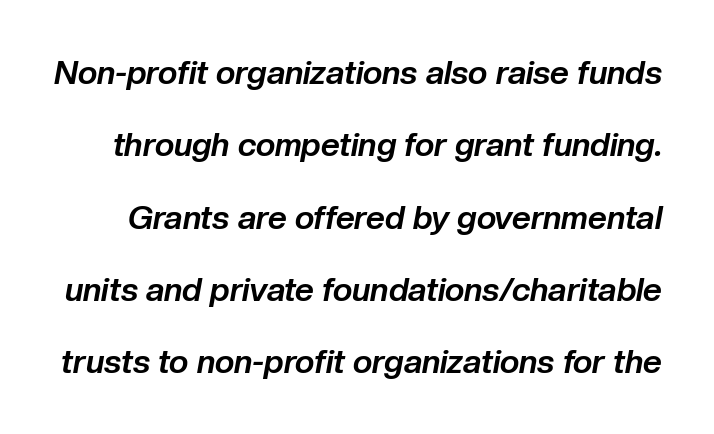
{"italic": "yes", "lean": "right", "slant_degrees": 10, "bold": "yes", "weight": "bold", "width": "normal", "stroke_contrast": "low", "x_height": "medium", "monospaced": "no", "underline": "no", "line_spacing": "loose", "line_spacing_ratio": 2.19, "letter_spacing": "normal", "letter_spacing_em": 0.0, "glyph_px": 33}
